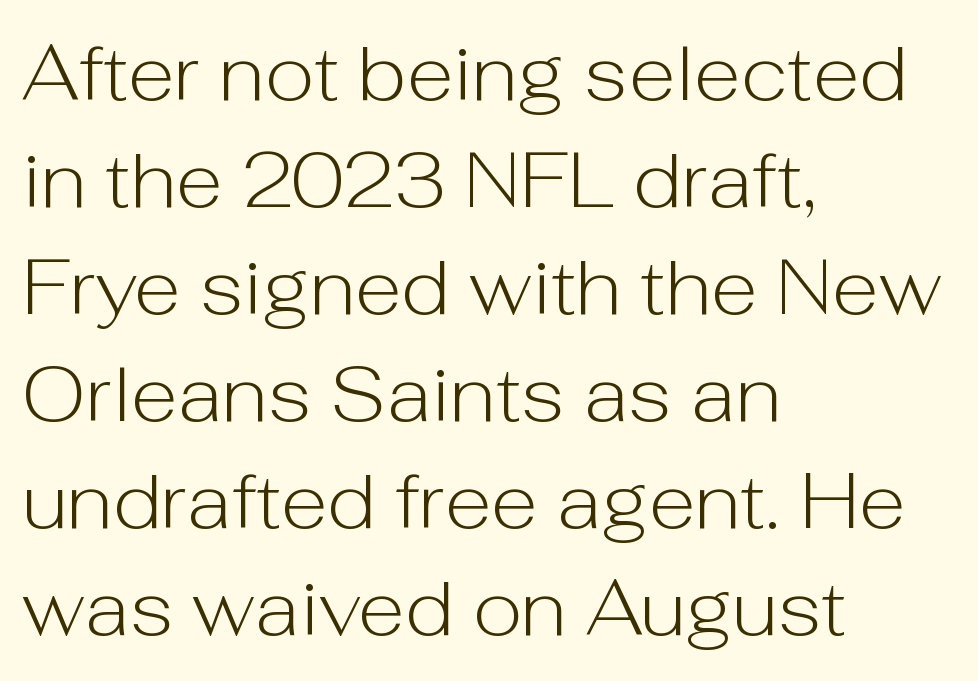
Lines of text with bare space underneath. Reading down the block, your eye returns to a fixed left position each line. Each letter keeps its own natural width here, so spacing adapts to shape. Stems and bowls with no extra thickness — not bold. Compared with typical paragraphs, the rows here are spaced about the same. The letters stand straight up with perfectly vertical stems.
